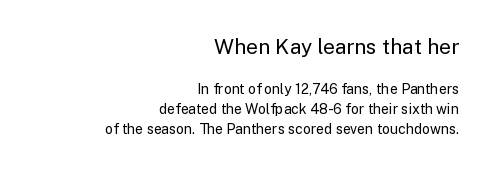
Q: Is the text bold? A: No.
Q: Is the text italic (slanted)? A: No, it is upright.
Q: Is the text underlined? A: No.
Q: How is the paragraph aligned? A: Right-aligned.
Q: Is the spacing between letters normal or unusually wide? A: Normal.
Q: Is the spacing between lines tight, normal or loose? A: Normal.
Q: Which block of text is set in a larger size, the first (top) or the second (bottom)? A: The first (top) one.
